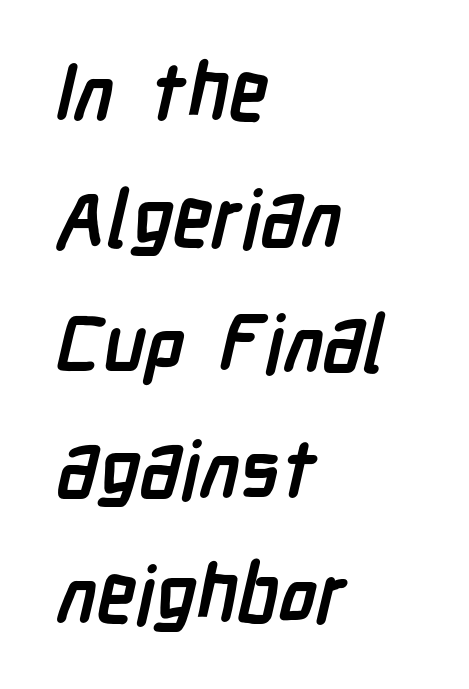
The typesetting leans heavy: a genuine bold. The characters display no serif detailing; their extremities are plain. The lines sit at an ordinary, default distance from one another. This sample has the flowing, uneven cadence of proportional lettering. Plain, unruled lines of type.
